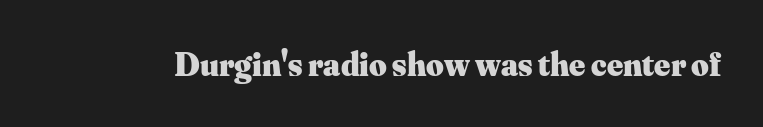
{"serif": "yes", "italic": "no", "bold": "yes", "weight": "heavy", "width": "normal", "stroke_contrast": "medium", "x_height": "small", "monospaced": "no", "underline": "no", "letter_spacing": "normal", "letter_spacing_em": 0.0, "glyph_px": 34}
